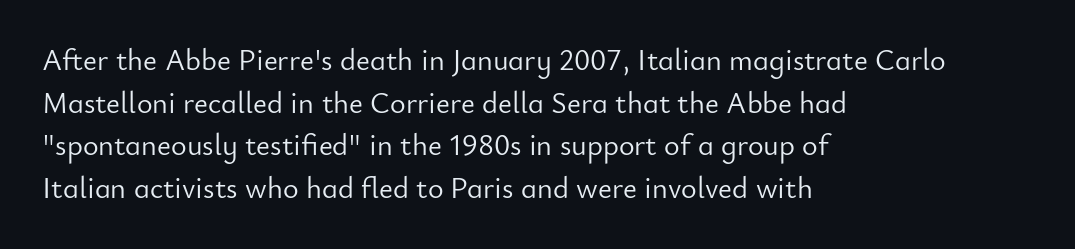
The image shows 30 px light sans-serif type, upright; set left-aligned, normal line spacing (1.42x), normal letter spacing, not underlined; low stroke contrast and a small x-height.
